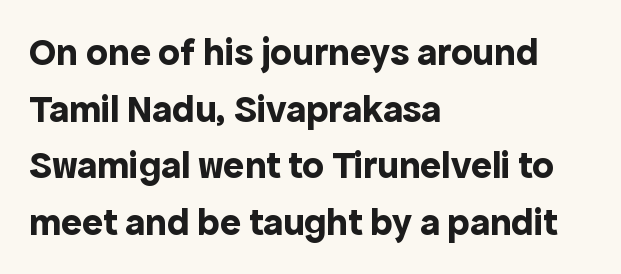
A bare baseline throughout the passage. The passage shown has conventional tracking throughout. The characters look thick and weighty, a clear bold. Does the copy run flush right? No — it runs flush left. Regarding leading, the lines here are spaced in the standard way.
